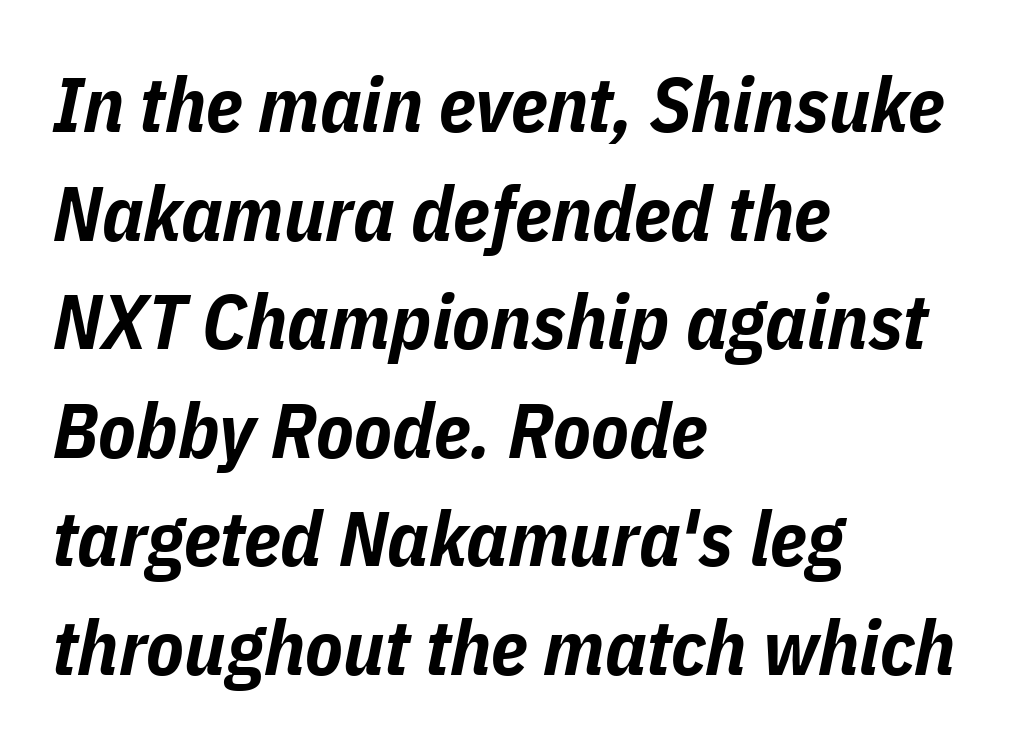
Q: Is the text bold? A: Yes.
Q: Is the text italic (slanted)? A: Yes, it leans right by about 11 degrees.
Q: Is the text underlined? A: No.
Q: How is the paragraph aligned? A: Left-aligned.
Q: Is the spacing between letters normal or unusually wide? A: Normal.
Q: Is the spacing between lines tight, normal or loose? A: Normal.
Q: Width (condensed, normal, or wide)? A: Condensed.
Q: Stroke contrast? A: Low.
Q: x-height? A: Medium.
Q: Monospaced? A: No.
